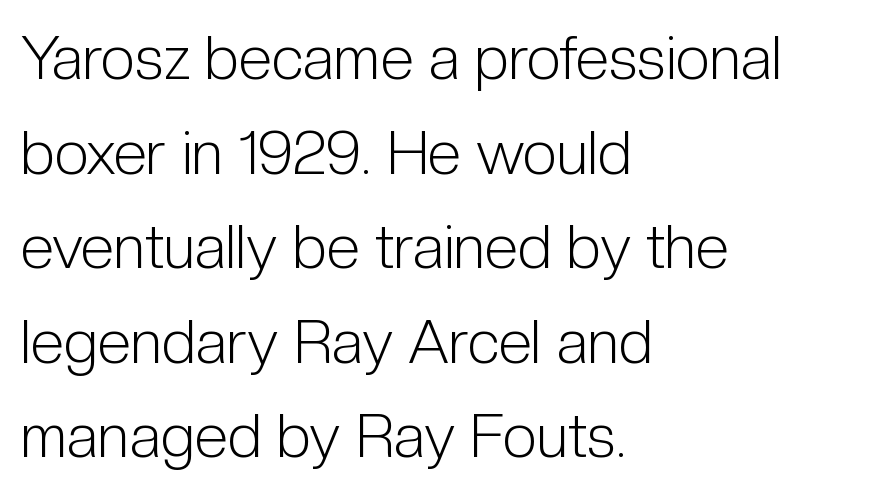
The image shows 61 px light, condensed sans-serif type, upright; set left-aligned, normal line spacing (1.55x), normal letter spacing, not underlined; low stroke contrast and a medium x-height.
